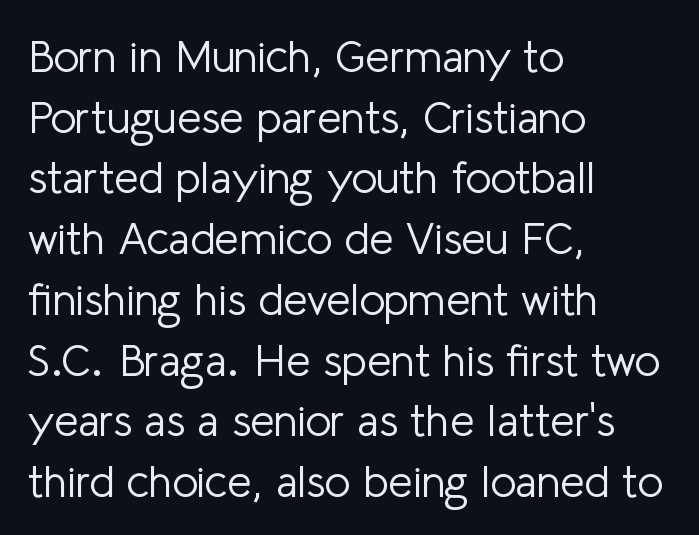
The image shows 44 px light sans-serif type, upright; set left-aligned, normal line spacing (1.38x), normal letter spacing, not underlined; low stroke contrast and a medium x-height.
